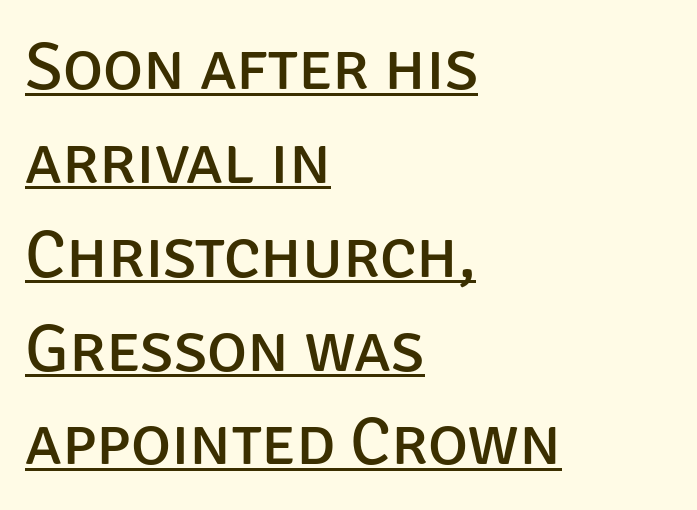
Q: Is the text bold? A: No.
Q: Is the text italic (slanted)? A: No, it is upright.
Q: Is the typeface a serif or a sans-serif typeface? A: Sans-serif.
Q: Is the text underlined? A: Yes.
Q: How is the paragraph aligned? A: Left-aligned.
Q: Is the spacing between letters normal or unusually wide? A: Normal.
Q: Is the spacing between lines tight, normal or loose? A: Normal.
Q: Width (condensed, normal, or wide)? A: Normal.
Q: Stroke contrast? A: Low.
Q: x-height? A: Large.
Q: Monospaced? A: No.
